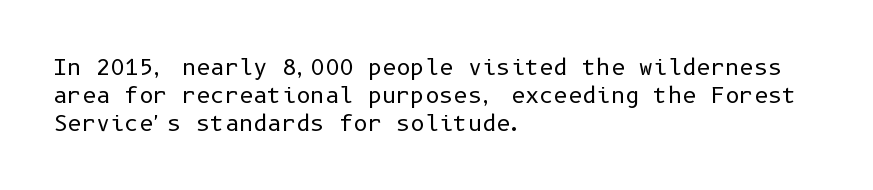
Q: Is the text bold? A: No.
Q: Is the text italic (slanted)? A: No, it is upright.
Q: Is the text underlined? A: No.
Q: How is the paragraph aligned? A: Left-aligned.
Q: Is the spacing between letters normal or unusually wide? A: Normal.
Q: Is the spacing between lines tight, normal or loose? A: Normal.
